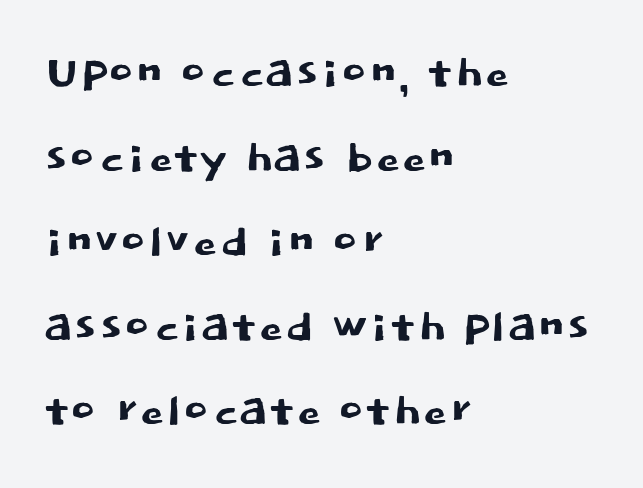
Q: Is the text italic (slanted)? A: No, it is upright.
Q: Is the typeface a serif or a sans-serif typeface? A: Sans-serif.
Q: Is the text underlined? A: No.
Q: How is the paragraph aligned? A: Left-aligned.
Q: Is the spacing between letters normal or unusually wide? A: Normal.
Q: Is the spacing between lines tight, normal or loose? A: Normal.
Q: Width (condensed, normal, or wide)? A: Normal.
Q: Stroke contrast? A: Low.
Q: x-height? A: Large.
Q: Monospaced? A: No.
